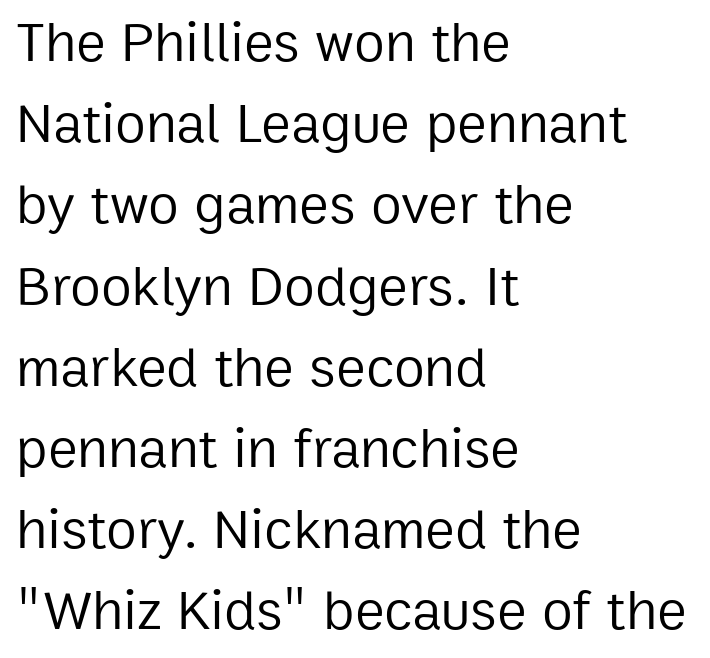
{"serif": "no", "italic": "no", "bold": "no", "weight": "regular", "width": "normal", "stroke_contrast": "low", "x_height": "medium", "monospaced": "no", "underline": "no", "align": "left", "line_spacing": "normal", "line_spacing_ratio": 1.45, "letter_spacing": "normal", "letter_spacing_em": 0.0, "glyph_px": 56}
